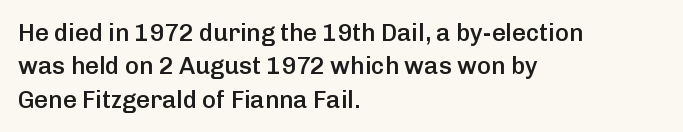
Q: Is the text bold? A: Semi-bold.
Q: Is the text italic (slanted)? A: No, it is upright.
Q: Is the text underlined? A: No.
Q: How is the paragraph aligned? A: Left-aligned.
Q: Is the spacing between letters normal or unusually wide? A: Normal.
Q: Is the spacing between lines tight, normal or loose? A: Normal.
